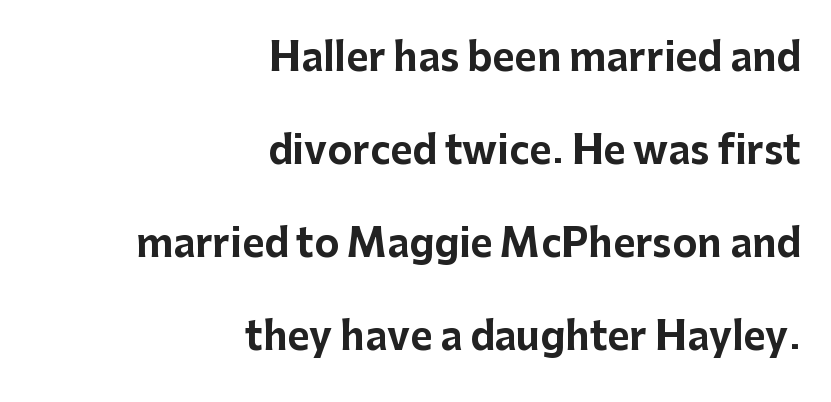
Q: Is the text bold? A: Yes.
Q: Is the text italic (slanted)? A: No, it is upright.
Q: Is the typeface a serif or a sans-serif typeface? A: Sans-serif.
Q: Is the text underlined? A: No.
Q: How is the paragraph aligned? A: Right-aligned.
Q: Is the spacing between letters normal or unusually wide? A: Normal.
Q: Is the spacing between lines tight, normal or loose? A: Loose.
Q: Width (condensed, normal, or wide)? A: Normal.
Q: Stroke contrast? A: Low.
Q: x-height? A: Medium.
Q: Monospaced? A: No.
